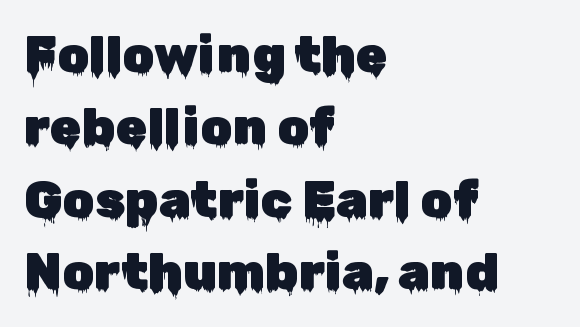
Q: Is the text italic (slanted)? A: No, it is upright.
Q: Is the typeface a serif or a sans-serif typeface? A: Sans-serif.
Q: Is the text underlined? A: No.
Q: How is the paragraph aligned? A: Left-aligned.
Q: Is the spacing between letters normal or unusually wide? A: Normal.
Q: Is the spacing between lines tight, normal or loose? A: Normal.
Q: Width (condensed, normal, or wide)? A: Normal.
Q: Stroke contrast? A: Low.
Q: x-height? A: Medium.
Q: Monospaced? A: No.
